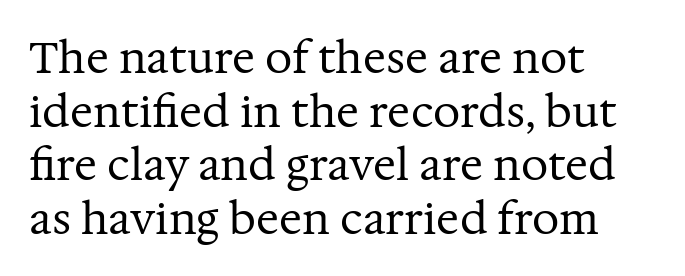
The specimen omits any rule beneath the text block's lines. Old-style or modern, the face here clearly has serifs. Summary of vertical rhythm: regular, with standard interline spacing. Default kerning and tracking; the words read as compact shapes. Is this a fixed-width face? No — the glyphs have proportional, varying widths.
